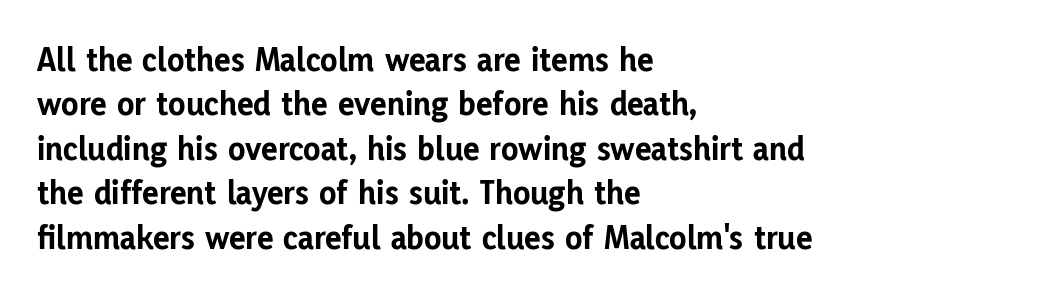
Q: Is the text bold? A: Yes.
Q: Is the text italic (slanted)? A: No, it is upright.
Q: Is the typeface a serif or a sans-serif typeface? A: Sans-serif.
Q: Is the text underlined? A: No.
Q: How is the paragraph aligned? A: Left-aligned.
Q: Is the spacing between letters normal or unusually wide? A: Normal.
Q: Is the spacing between lines tight, normal or loose? A: Normal.
Q: Width (condensed, normal, or wide)? A: Normal.
Q: Stroke contrast? A: Low.
Q: x-height? A: Medium.
Q: Monospaced? A: No.
